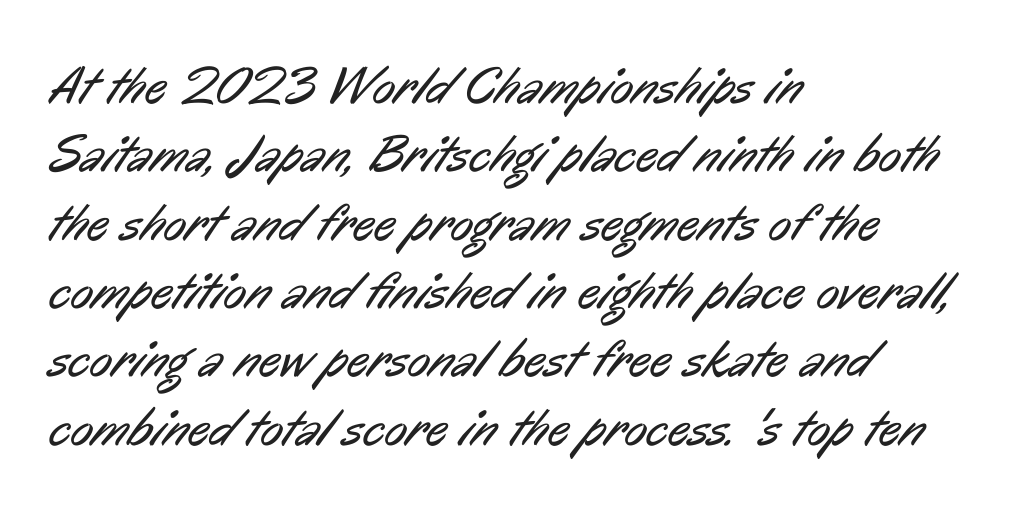
{"serif": "no", "bold": "no", "weight": "regular", "width": "condensed", "stroke_contrast": "low", "x_height": "medium", "monospaced": "no", "underline": "no", "align": "left", "line_spacing": "normal", "line_spacing_ratio": 1.29, "letter_spacing": "normal", "letter_spacing_em": 0.0, "glyph_px": 53}
